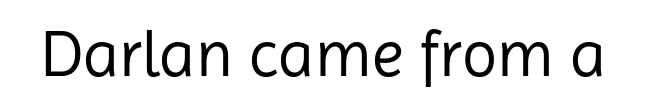
You can tell it's not italic because the verticals are truly vertical. Think of a printed novel: that variable character pitch is what you see here. This rendering employs a face without finishing strokes, i.e., a sans-serif. The area under the type is left untouched. On a weight scale, this lands at 450 or below.
